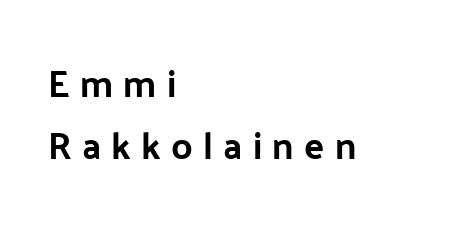
I'd describe the lettering as bold — thick and assertive. Do the characters align in a grid? No, the font is proportional. The letters stand straight up with perfectly vertical stems. This rendering uses left alignment, leaving the right contour irregular. Nobody drew a line under any word here.
